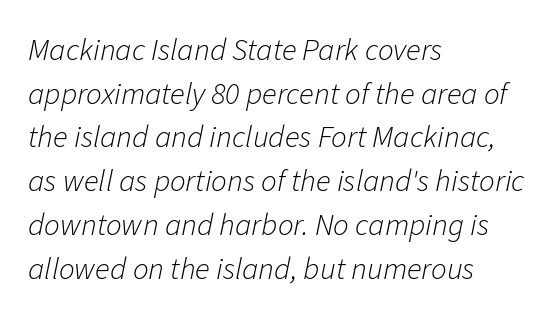
{"italic": "yes", "lean": "right", "slant_degrees": 11, "bold": "no", "weight": "light", "width": "normal", "stroke_contrast": "low", "x_height": "medium", "monospaced": "no", "underline": "no", "align": "left", "line_spacing": "normal", "line_spacing_ratio": 1.41, "letter_spacing": "normal", "letter_spacing_em": 0.0, "glyph_px": 31}
